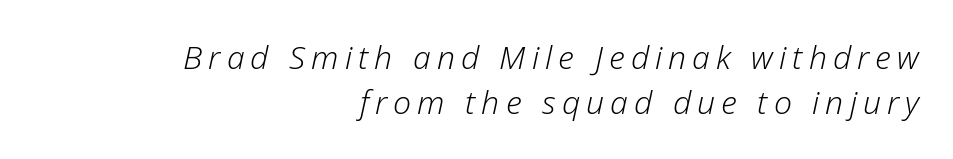
Character widths vary here, with narrow letters taking less room than wide ones. Summary of vertical rhythm: regular, with standard interline spacing. Descender tails drop into unmarked territory. Ink coverage per letter is moderate at most.
